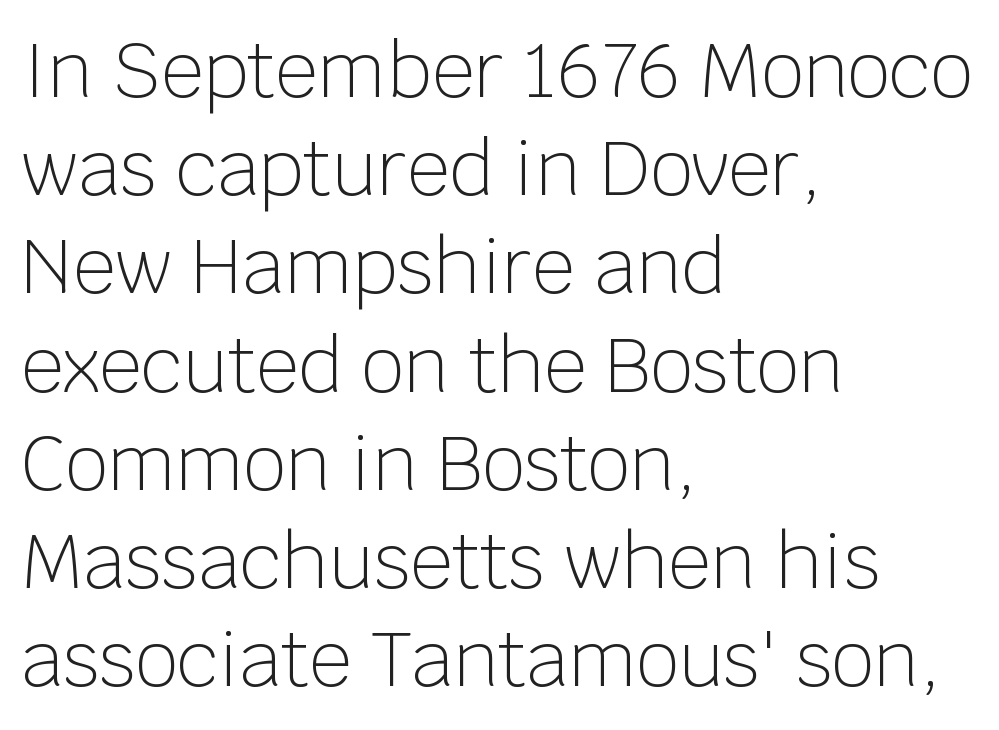
{"serif": "no", "italic": "no", "bold": "no", "weight": "light", "width": "normal", "stroke_contrast": "low", "x_height": "large", "monospaced": "no", "underline": "no", "align": "left", "line_spacing": "normal", "line_spacing_ratio": 1.31, "letter_spacing": "normal", "letter_spacing_em": 0.0, "glyph_px": 75}
